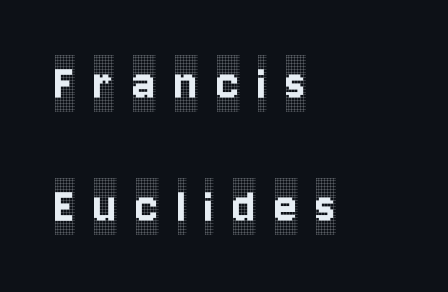
{"serif": "yes", "italic": "no", "width": "condensed", "x_height": "large", "monospaced": "no", "underline": "no", "align": "left", "line_spacing": "loose", "line_spacing_ratio": 2.33, "letter_spacing": "wide", "letter_spacing_em": 0.36, "glyph_px": 53}
